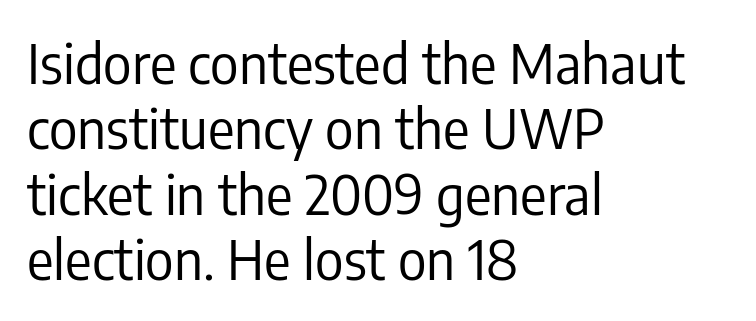
{"serif": "no", "italic": "no", "bold": "no", "weight": "regular", "width": "condensed", "stroke_contrast": "low", "x_height": "medium", "monospaced": "no", "underline": "no", "align": "left", "line_spacing_ratio": 1.19, "letter_spacing": "normal", "letter_spacing_em": 0.0, "glyph_px": 55}
